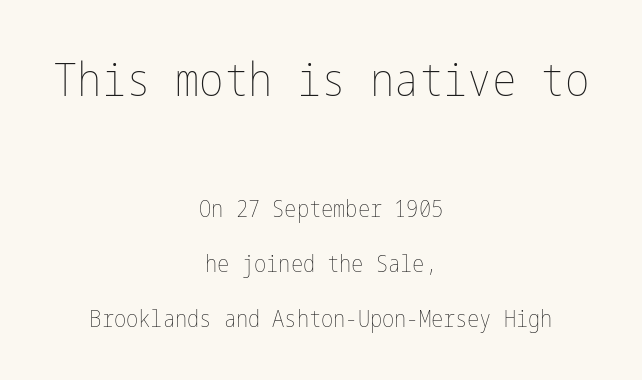
Q: Is the text bold? A: No.
Q: Is the text italic (slanted)? A: No, it is upright.
Q: Is the text underlined? A: No.
Q: How is the paragraph aligned? A: Centered.
Q: Is the spacing between letters normal or unusually wide? A: Normal.
Q: Is the spacing between lines tight, normal or loose? A: Loose.
Q: Which block of text is set in a larger size, the first (top) or the second (bottom)? A: The first (top) one.
Q: Width (condensed, normal, or wide)? A: Condensed.
Q: Stroke contrast? A: Low.
Q: x-height? A: Medium.
